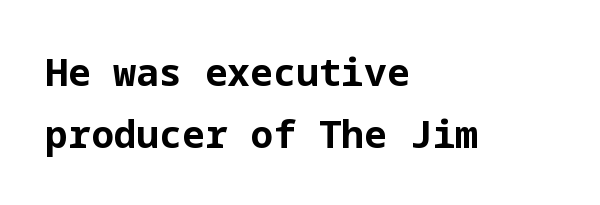
The image shows 38 px bold sans-serif type, upright; set left-aligned, normal line spacing (1.63x), normal letter spacing, not underlined; low stroke contrast and a medium x-height.
